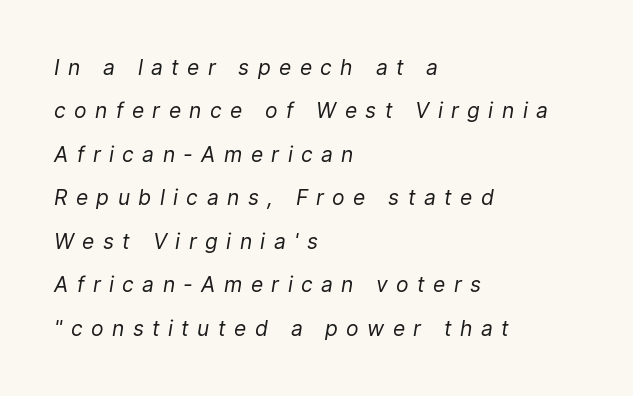
The image shows 21 px text type, italic (leaning right); set left-aligned, loose line spacing (2.07x), unusually wide letter spacing (+0.4 em), not underlined.
